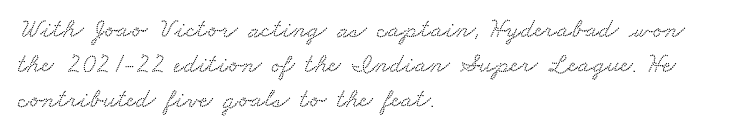
{"underline": "no", "align": "left", "line_spacing": "normal", "line_spacing_ratio": 1.3, "letter_spacing": "normal", "letter_spacing_em": 0.0, "glyph_px": 27}
